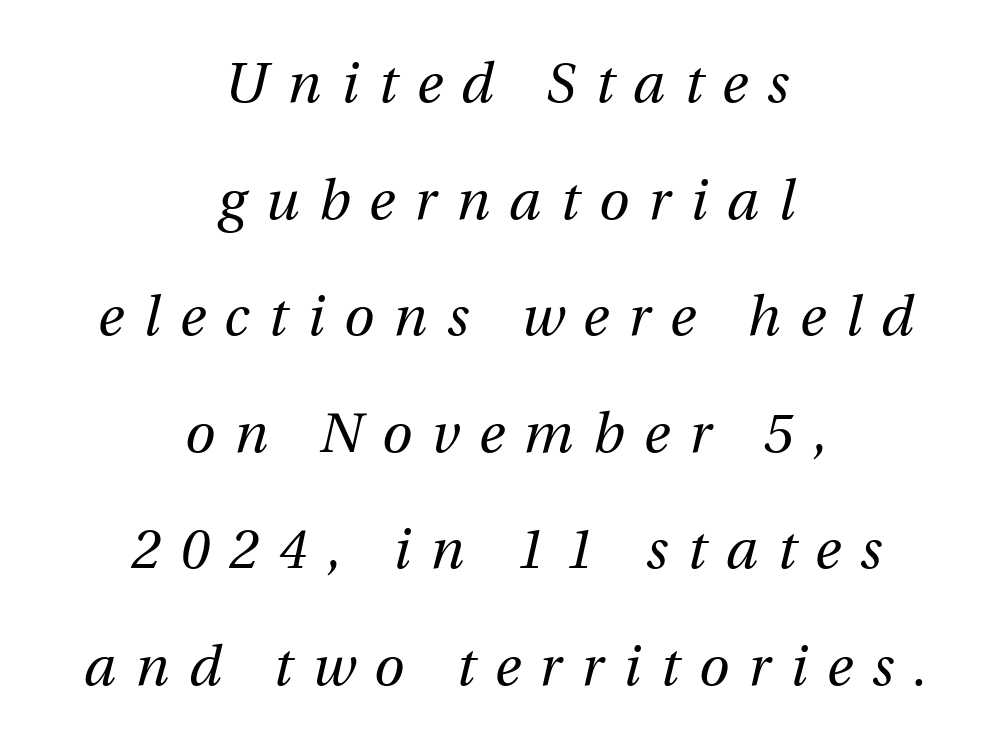
{"italic": "yes", "lean": "right", "slant_degrees": 12, "bold": "no", "weight": "regular", "width": "normal", "stroke_contrast": "medium", "x_height": "medium", "monospaced": "no", "underline": "no", "align": "center", "line_spacing": "loose", "line_spacing_ratio": 2.12, "letter_spacing": "wide", "letter_spacing_em": 0.36, "glyph_px": 55}
